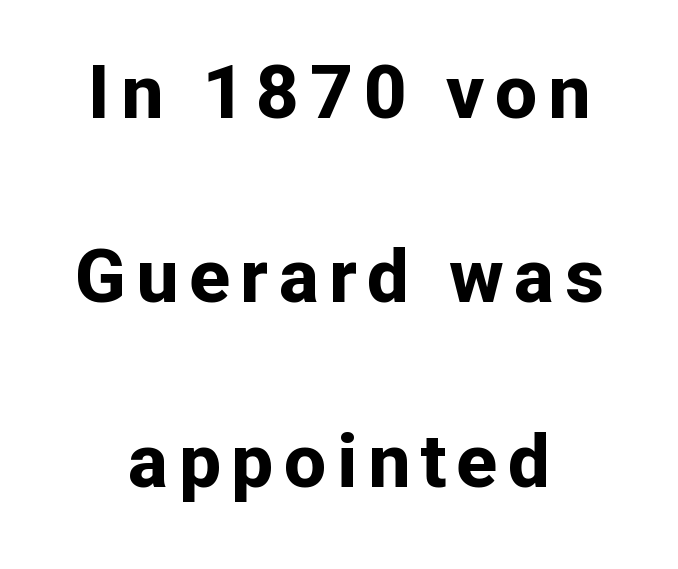
Q: Is the text bold? A: Yes.
Q: Is the text italic (slanted)? A: No, it is upright.
Q: Is the typeface a serif or a sans-serif typeface? A: Sans-serif.
Q: Is the text underlined? A: No.
Q: Is the spacing between lines tight, normal or loose? A: Loose.
Q: Width (condensed, normal, or wide)? A: Normal.
Q: Stroke contrast? A: Low.
Q: x-height? A: Medium.
Q: Monospaced? A: No.
